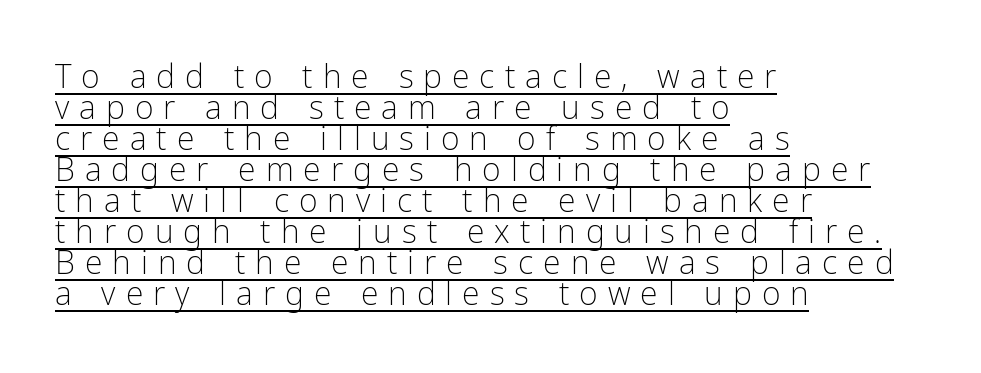
In terms of letterspacing, this is a distinctly airy, spread setting. Teacher's note: observe the even left margin — that is flush-left alignment. The passage shown is not bold in any degree. You can see a thin bar hugging the bottom of the glyphs.
